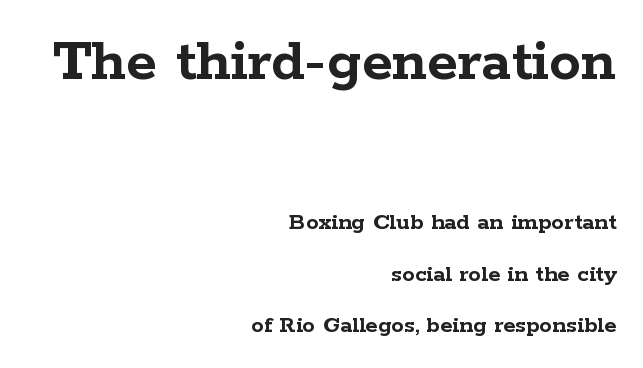
Q: Is the text bold? A: Yes.
Q: Is the text italic (slanted)? A: No, it is upright.
Q: Is the typeface a serif or a sans-serif typeface? A: Serif.
Q: Is the text underlined? A: No.
Q: How is the paragraph aligned? A: Right-aligned.
Q: Is the spacing between letters normal or unusually wide? A: Normal.
Q: Is the spacing between lines tight, normal or loose? A: Loose.
Q: Which block of text is set in a larger size, the first (top) or the second (bottom)? A: The first (top) one.
Q: Width (condensed, normal, or wide)? A: Wide.
Q: Stroke contrast? A: Low.
Q: x-height? A: Medium.
Q: Monospaced? A: No.
